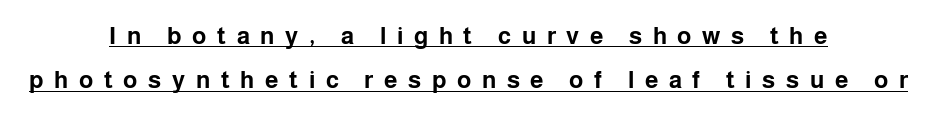
Q: Is the text bold? A: Yes.
Q: Is the text italic (slanted)? A: No, it is upright.
Q: Is the text underlined? A: Yes.
Q: How is the paragraph aligned? A: Centered.
Q: Is the spacing between letters normal or unusually wide? A: Unusually wide.
